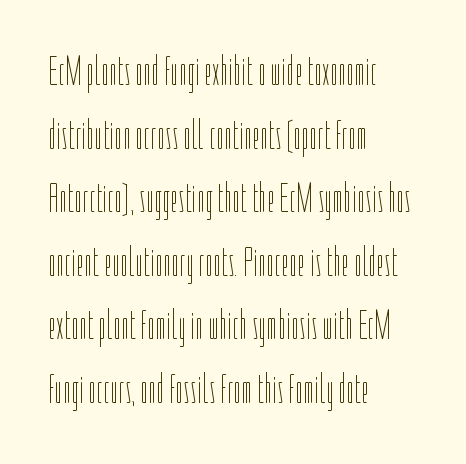
Interline gaps are of average width in this sample. Anything drawn beneath the words? Only blank space. The face used here is rendered with its standard letterfit. The face looks like a standard text weight, possibly lighter. Varying glyph widths throughout — classic text-font behaviour.
